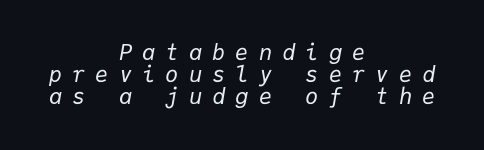
Summary of weight: not heavy and not bold. The space directly below the letters is spotless. You could barely slide anything between these rows. Neither beginnings nor endings align; midpoints do. The whole block is typeset with a tilt.
